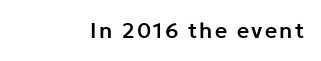
{"italic": "no", "underline": "no", "align": "right", "glyph_px": 21}
